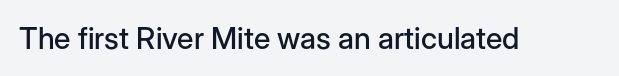
{"serif": "no", "italic": "no", "width": "normal", "stroke_contrast": "low", "x_height": "medium", "monospaced": "no", "underline": "no", "letter_spacing": "normal", "letter_spacing_em": 0.0, "glyph_px": 30}
